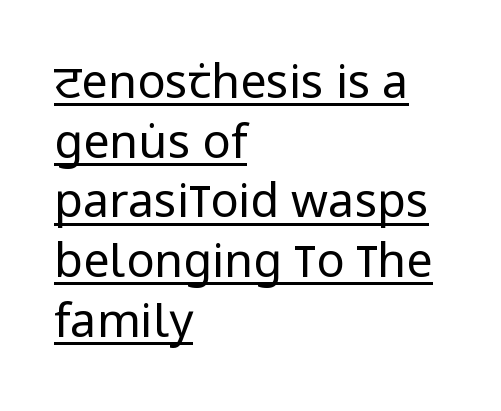
A student would call this left alignment; a typographer would say flush left, rag right. Nobody touched the tracking dial on this one. Are there feet on the stems? There aren't — it's a sans. The font sits on the lighter half of the weight spectrum, regular included. Honestly, the row spacing looks completely unremarkable. Does the lettering tilt? It doesn't — this is upright.
